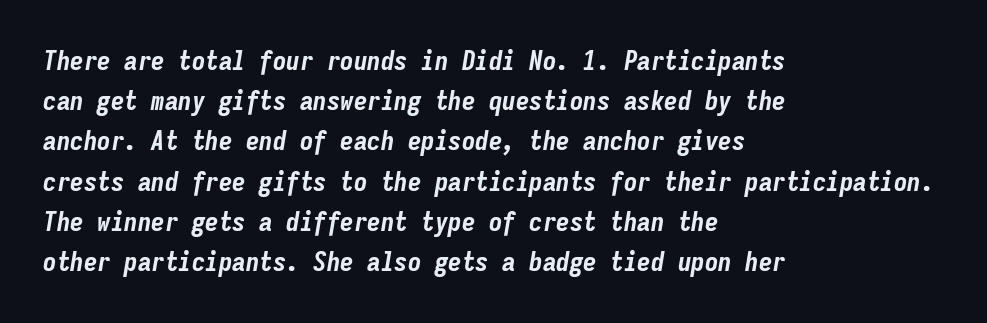
Q: Is the text bold? A: Yes.
Q: Is the text italic (slanted)? A: Yes, it leans right by about 9 degrees.
Q: Is the text underlined? A: No.
Q: How is the paragraph aligned? A: Left-aligned.
Q: Is the spacing between letters normal or unusually wide? A: Normal.
Q: Is the spacing between lines tight, normal or loose? A: Normal.
